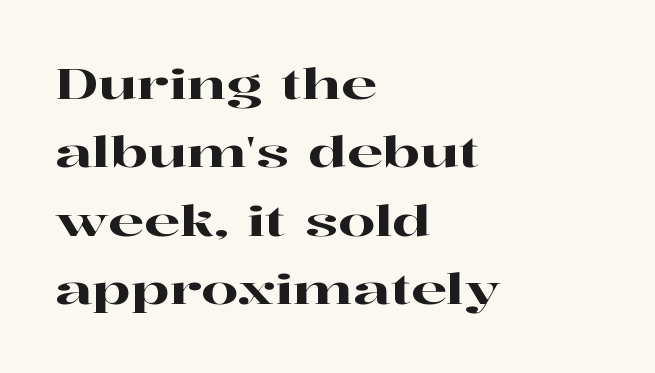
Q: Is the text italic (slanted)? A: No, it is upright.
Q: Is the typeface a serif or a sans-serif typeface? A: Serif.
Q: Is the text underlined? A: No.
Q: How is the paragraph aligned? A: Left-aligned.
Q: Is the spacing between letters normal or unusually wide? A: Normal.
Q: Is the spacing between lines tight, normal or loose? A: Normal.
Q: Width (condensed, normal, or wide)? A: Wide.
Q: Stroke contrast? A: High.
Q: x-height? A: Medium.
Q: Monospaced? A: No.
